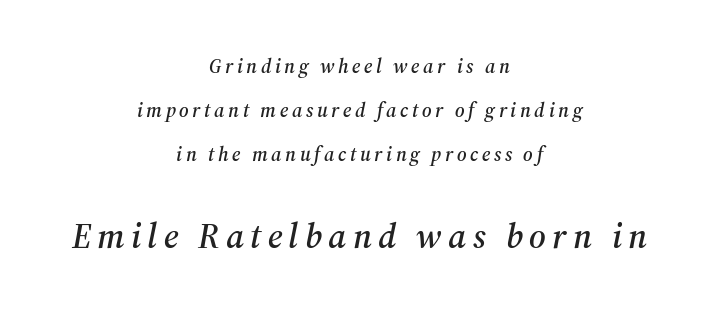
Q: Is the text italic (slanted)? A: Yes, it leans right by about 12 degrees.
Q: Is the typeface a serif or a sans-serif typeface? A: Serif.
Q: Is the text underlined? A: No.
Q: How is the paragraph aligned? A: Centered.
Q: Is the spacing between lines tight, normal or loose? A: Loose.
Q: Which block of text is set in a larger size, the first (top) or the second (bottom)? A: The second (bottom) one.
Q: Width (condensed, normal, or wide)? A: Normal.
Q: Stroke contrast? A: Medium.
Q: x-height? A: Medium.
Q: Monospaced? A: No.
